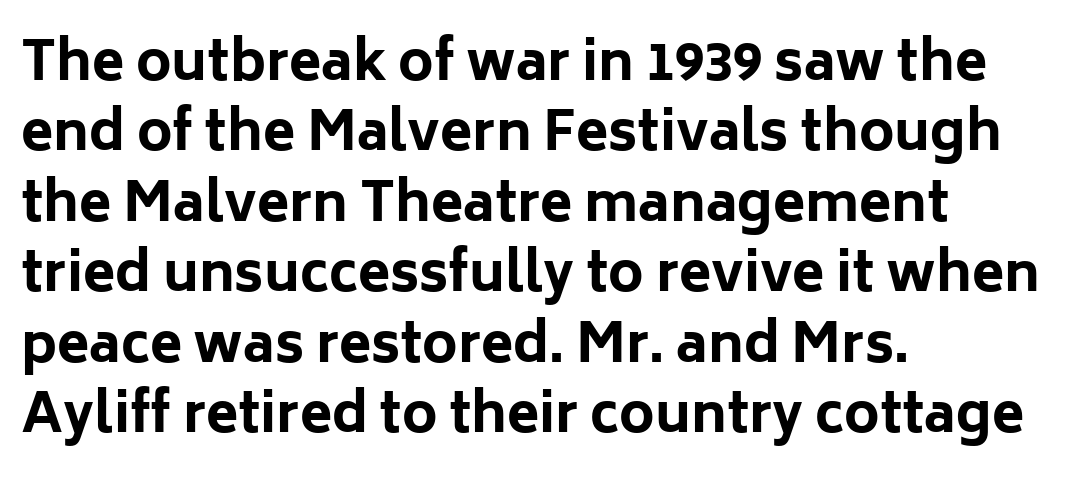
Q: Is the text bold? A: Yes.
Q: Is the text italic (slanted)? A: No, it is upright.
Q: Is the typeface a serif or a sans-serif typeface? A: Sans-serif.
Q: Is the text underlined? A: No.
Q: How is the paragraph aligned? A: Left-aligned.
Q: Is the spacing between letters normal or unusually wide? A: Normal.
Q: Is the spacing between lines tight, normal or loose? A: Normal.
Q: Width (condensed, normal, or wide)? A: Normal.
Q: Stroke contrast? A: Low.
Q: x-height? A: Medium.
Q: Monospaced? A: No.
